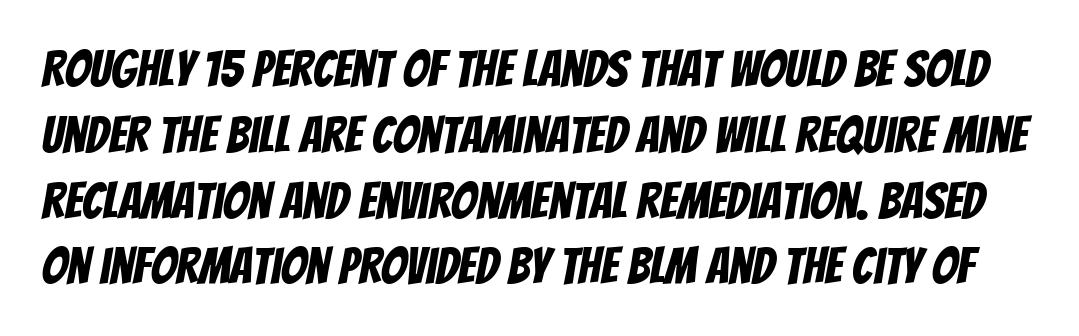
Q: Is the typeface a serif or a sans-serif typeface? A: Sans-serif.
Q: Is the text underlined? A: No.
Q: Is the spacing between letters normal or unusually wide? A: Normal.
Q: Is the spacing between lines tight, normal or loose? A: Normal.
Q: Width (condensed, normal, or wide)? A: Condensed.
Q: Stroke contrast? A: Low.
Q: x-height? A: Large.
Q: Monospaced? A: No.
